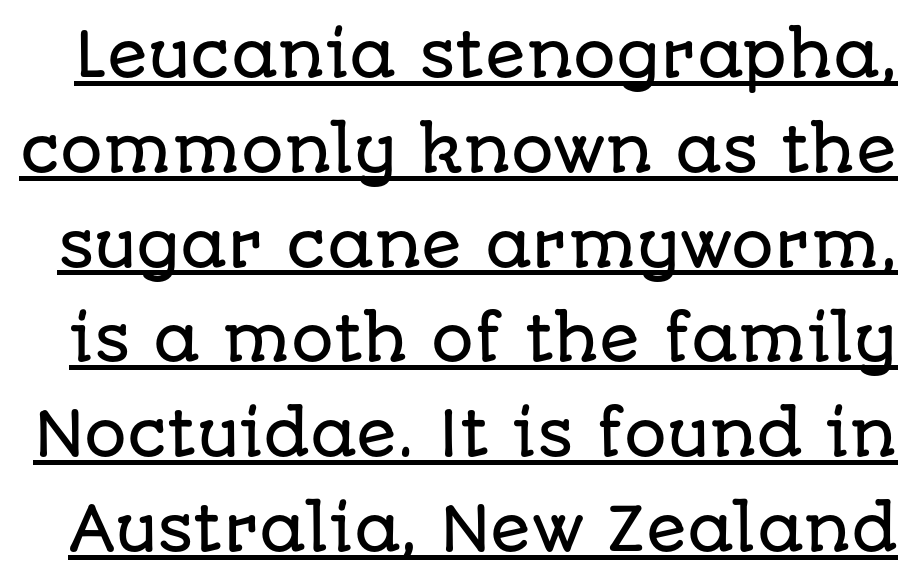
Looks like regular typesetting: each glyph gets only the width it needs. Interline gaps are of average width in this sample. Stroke terminals: plain, sans-serif. Between one letter and the next there's only the usual sliver of space.
